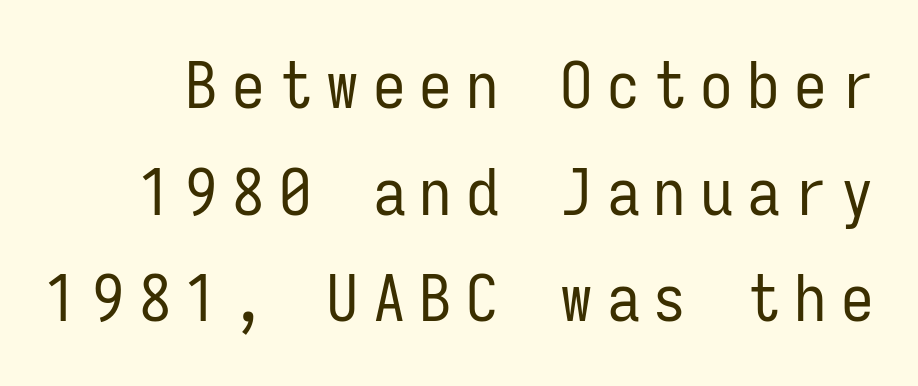
{"serif": "no", "italic": "no", "bold": "no", "weight": "regular", "width": "condensed", "stroke_contrast": "low", "x_height": "medium", "monospaced": "yes", "underline": "no", "line_spacing": "normal", "line_spacing_ratio": 1.64, "letter_spacing": "wide", "letter_spacing_em": 0.22, "glyph_px": 65}
